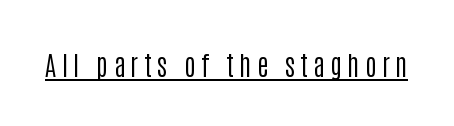
Q: Is the text bold? A: No.
Q: Is the text italic (slanted)? A: No, it is upright.
Q: Is the text underlined? A: Yes.
Q: Is the spacing between letters normal or unusually wide? A: Unusually wide.
